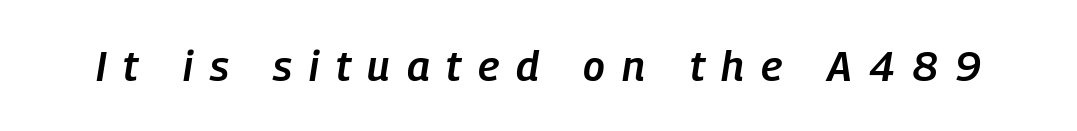
The image shows 42 px semibold, condensed type, italic (leaning right); set unusually wide letter spacing (+0.4 em), not underlined; low stroke contrast and a medium x-height.
